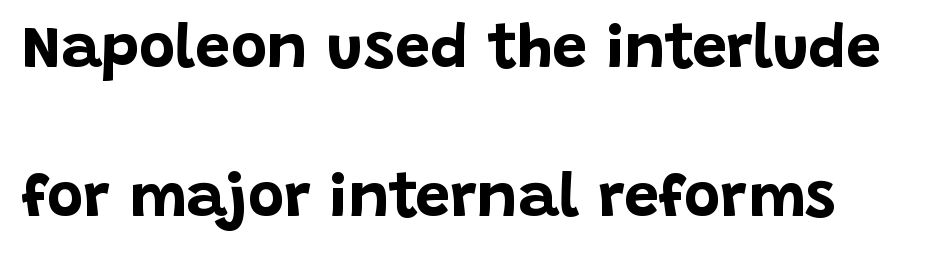
The image shows 62 px bold sans-serif type, upright; set left-aligned, loose line spacing (2.4x), normal letter spacing, not underlined; low stroke contrast and a large x-height.
